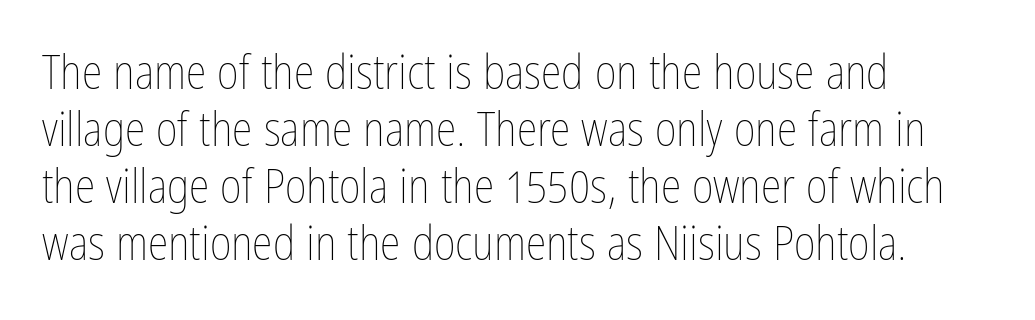
Q: Is the text bold? A: No.
Q: Is the text italic (slanted)? A: No, it is upright.
Q: Is the text underlined? A: No.
Q: How is the paragraph aligned? A: Left-aligned.
Q: Is the spacing between letters normal or unusually wide? A: Normal.
Q: Width (condensed, normal, or wide)? A: Condensed.
Q: Stroke contrast? A: Low.
Q: x-height? A: Medium.
Q: Monospaced? A: No.
